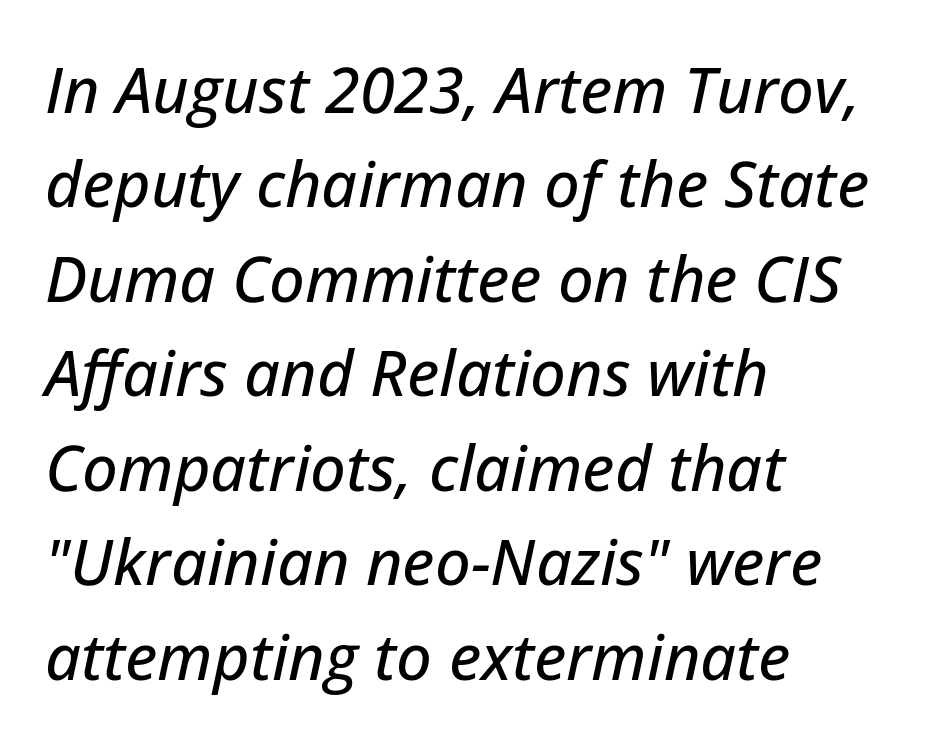
The image shows 63 px text type, italic (leaning right); set left-aligned, normal line spacing (1.5x), normal letter spacing, not underlined; low stroke contrast and a medium x-height.
